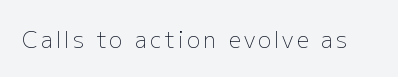
Q: Is the text bold? A: No.
Q: Is the text italic (slanted)? A: No, it is upright.
Q: Is the text underlined? A: No.
